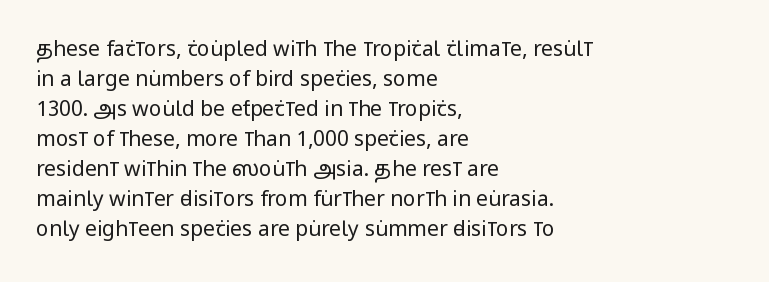
Q: Is the text bold? A: No.
Q: Is the text italic (slanted)? A: No, it is upright.
Q: Is the text underlined? A: No.
Q: How is the paragraph aligned? A: Left-aligned.
Q: Is the spacing between letters normal or unusually wide? A: Normal.
Q: Is the spacing between lines tight, normal or loose? A: Normal.
